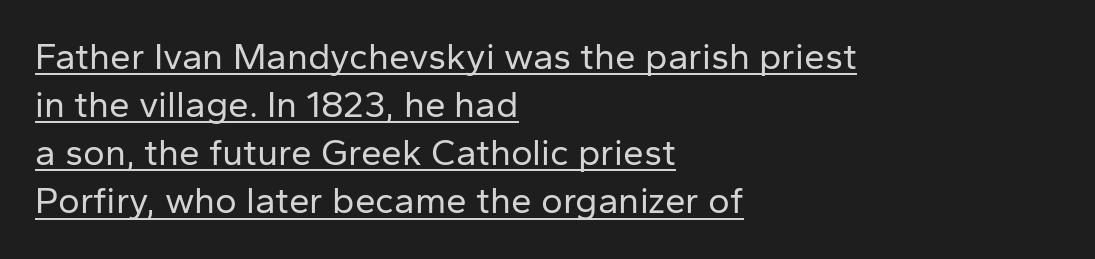
Q: Is the text bold? A: No.
Q: Is the text italic (slanted)? A: No, it is upright.
Q: Is the typeface a serif or a sans-serif typeface? A: Sans-serif.
Q: Is the text underlined? A: Yes.
Q: How is the paragraph aligned? A: Left-aligned.
Q: Is the spacing between letters normal or unusually wide? A: Normal.
Q: Is the spacing between lines tight, normal or loose? A: Normal.
Q: Width (condensed, normal, or wide)? A: Normal.
Q: Stroke contrast? A: Low.
Q: x-height? A: Medium.
Q: Monospaced? A: No.
